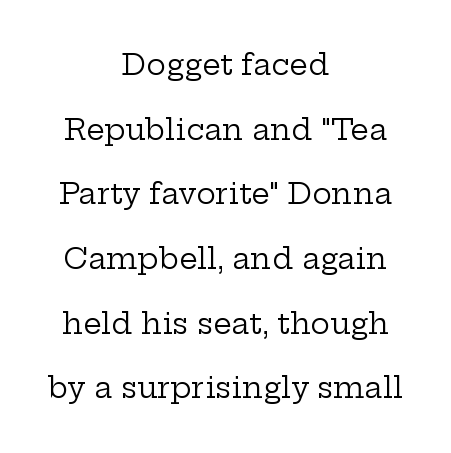
Q: Is the text bold? A: No.
Q: Is the text italic (slanted)? A: No, it is upright.
Q: Is the typeface a serif or a sans-serif typeface? A: Serif.
Q: Is the text underlined? A: No.
Q: How is the paragraph aligned? A: Centered.
Q: Is the spacing between letters normal or unusually wide? A: Normal.
Q: Is the spacing between lines tight, normal or loose? A: Loose.
Q: Width (condensed, normal, or wide)? A: Wide.
Q: Stroke contrast? A: Low.
Q: x-height? A: Medium.
Q: Monospaced? A: No.
